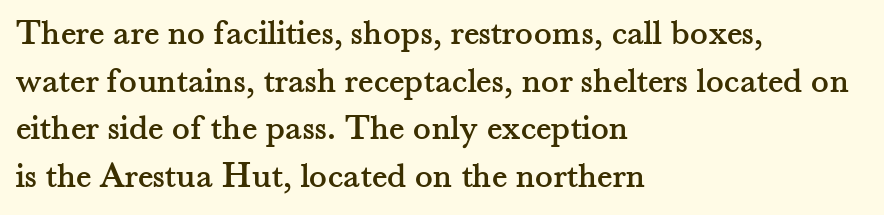
{"serif": "yes", "italic": "no", "width": "normal", "stroke_contrast": "medium", "x_height": "small", "monospaced": "no", "underline": "no", "align": "left", "line_spacing": "normal", "line_spacing_ratio": 1.29, "letter_spacing": "normal", "letter_spacing_em": 0.0, "glyph_px": 37}
